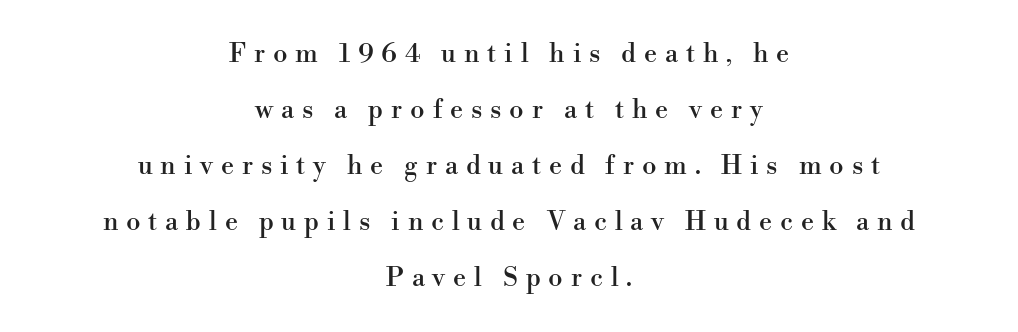
{"italic": "no", "underline": "no", "align": "center", "line_spacing": "loose", "line_spacing_ratio": 2.15, "letter_spacing": "wide", "letter_spacing_em": 0.3, "glyph_px": 26}
